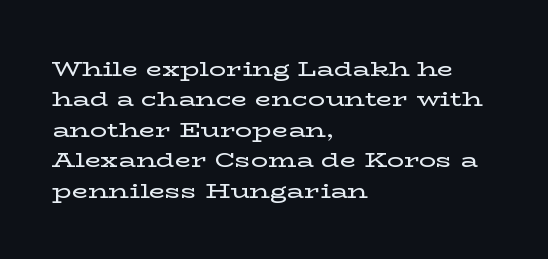
A bare baseline throughout the passage. This rendering uses left alignment, leaving the right contour irregular. Vertical strokes here are truly vertical. Glyph-to-glyph distance matches everyday printed text. If you measured baseline to baseline, you'd find a middling distance.
